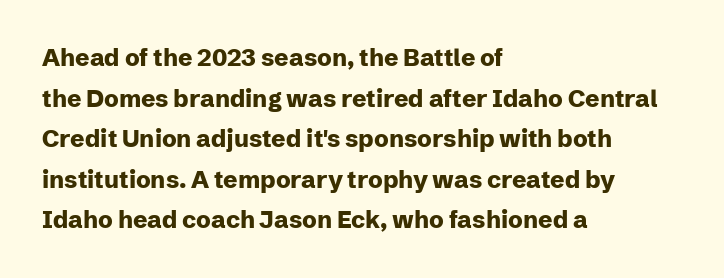
The image shows 24 px bold type, upright; set left-aligned, normal line spacing (1.69x), normal letter spacing, not underlined.
